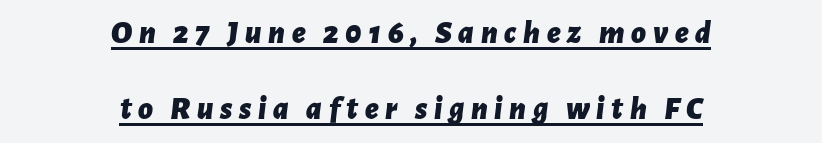
Q: Is the text bold? A: Yes.
Q: Is the text italic (slanted)? A: Yes, it leans right by about 7 degrees.
Q: Is the text underlined? A: Yes.
Q: How is the paragraph aligned? A: Centered.
Q: Is the spacing between letters normal or unusually wide? A: Unusually wide.
Q: Is the spacing between lines tight, normal or loose? A: Loose.
Q: Width (condensed, normal, or wide)? A: Normal.
Q: Stroke contrast? A: Low.
Q: x-height? A: Medium.
Q: Monospaced? A: No.
